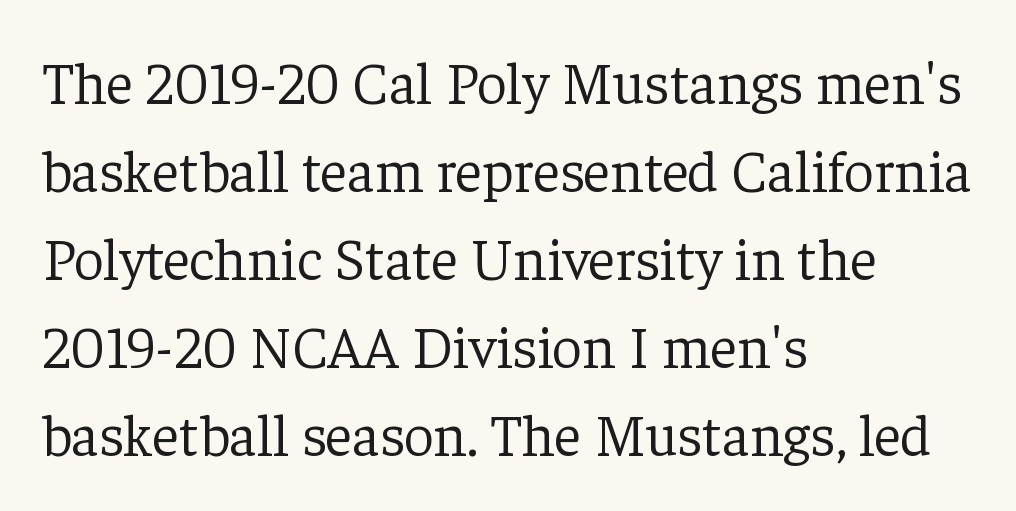
Q: Is the text bold? A: No.
Q: Is the text italic (slanted)? A: No, it is upright.
Q: Is the typeface a serif or a sans-serif typeface? A: Serif.
Q: Is the text underlined? A: No.
Q: How is the paragraph aligned? A: Left-aligned.
Q: Is the spacing between letters normal or unusually wide? A: Normal.
Q: Is the spacing between lines tight, normal or loose? A: Normal.
Q: Width (condensed, normal, or wide)? A: Normal.
Q: Stroke contrast? A: Low.
Q: x-height? A: Medium.
Q: Monospaced? A: No.
